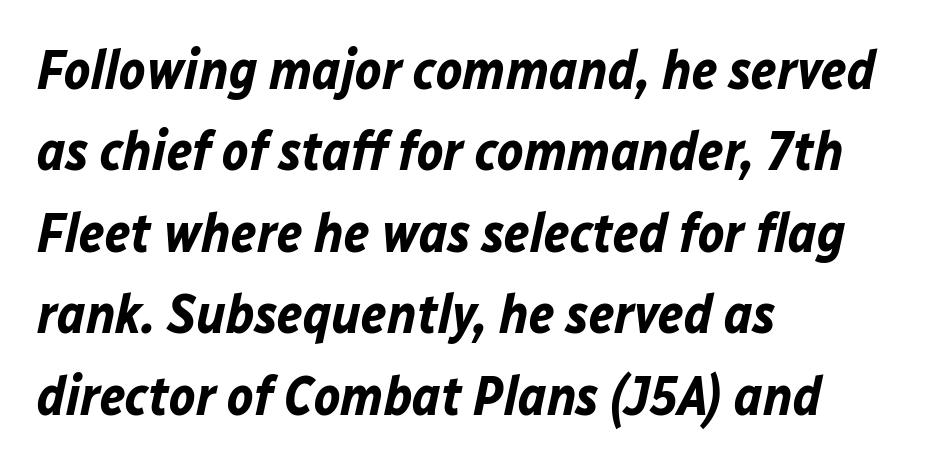
The baseline area is clear. These lines were composed using italics. The compositor pushed each line to the left boundary. Think of a printed novel: that variable character pitch is what you see here.
